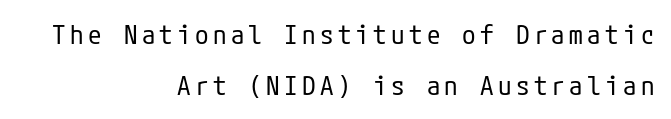
The image shows 27 px text type, upright; set right-aligned, line spacing 1.88x, not underlined.
